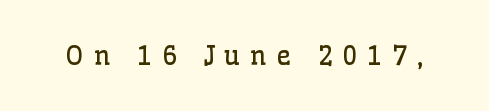
Tracking here is generous; glyphs stand well apart from one another. The weight tops out at a normal text grade. Do the letters lean? They stand straight. The space directly below the letters is spotless.
